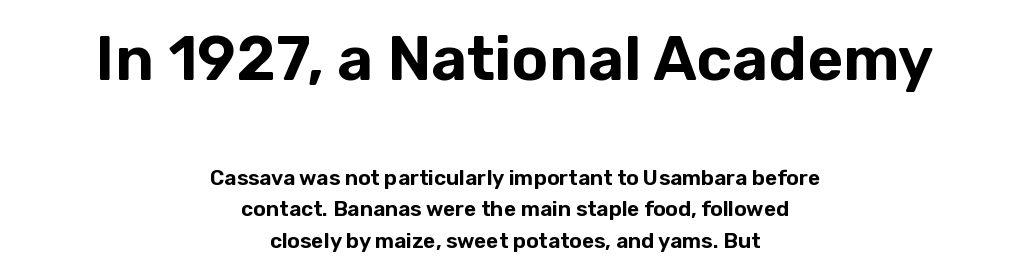
The image shows 62 px sans-serif type, upright; set centered, normal line spacing (1.5x), normal letter spacing, not underlined; the first (top) block is 2.95x larger; low stroke contrast and a medium x-height.
